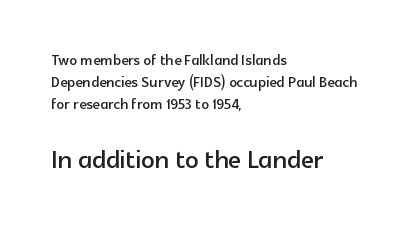
{"serif": "no", "italic": "no", "width": "normal", "x_height": "medium", "monospaced": "no", "underline": "no", "align": "left", "line_spacing_ratio": 1.17, "letter_spacing": "normal", "letter_spacing_em": 0.0, "larger_block": "second", "size_ratio": 1.74, "glyph_px": 33}
